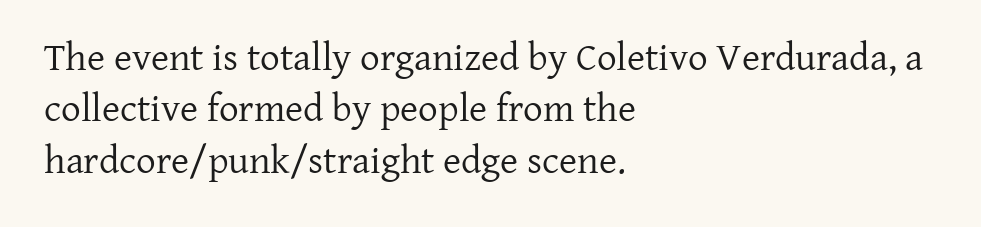
Q: Is the text bold? A: No.
Q: Is the text italic (slanted)? A: No, it is upright.
Q: Is the typeface a serif or a sans-serif typeface? A: Serif.
Q: Is the text underlined? A: No.
Q: How is the paragraph aligned? A: Left-aligned.
Q: Is the spacing between letters normal or unusually wide? A: Normal.
Q: Is the spacing between lines tight, normal or loose? A: Normal.
Q: Width (condensed, normal, or wide)? A: Normal.
Q: Stroke contrast? A: Low.
Q: x-height? A: Medium.
Q: Monospaced? A: No.
